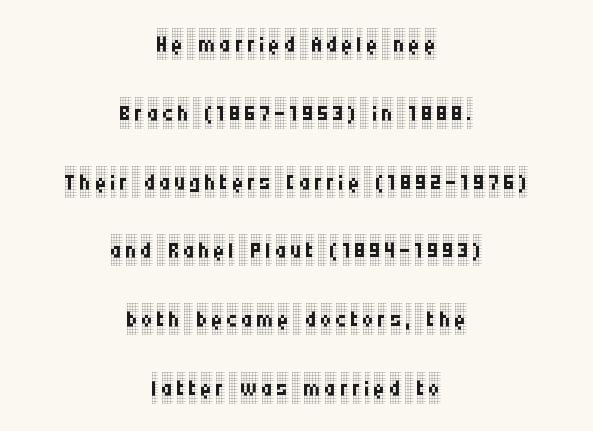
The image shows 32 px regular-weight, condensed serif type, upright; set centered, loose line spacing (2.15x), not underlined; low stroke contrast and a large x-height.
